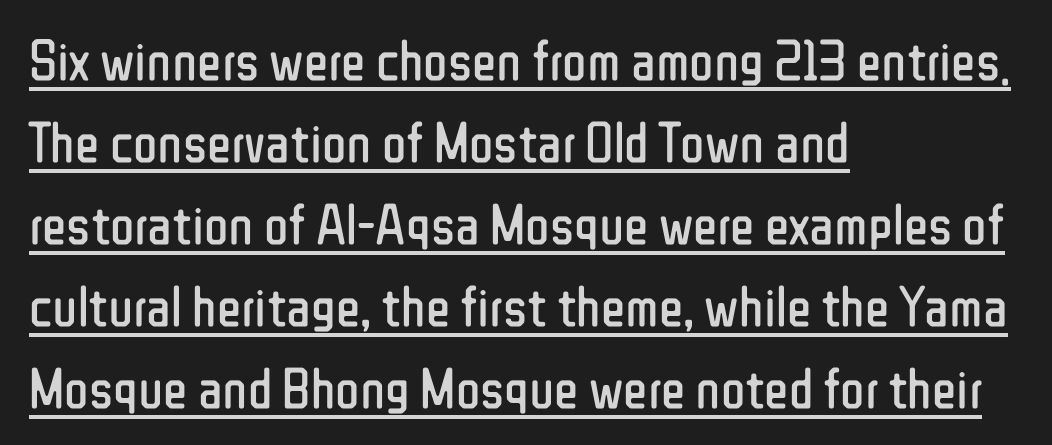
{"serif": "no", "italic": "no", "bold": "no", "weight": "regular", "width": "condensed", "stroke_contrast": "low", "x_height": "medium", "monospaced": "no", "underline": "yes", "align": "left", "line_spacing": "normal", "line_spacing_ratio": 1.44, "letter_spacing": "normal", "letter_spacing_em": 0.0, "glyph_px": 57}
